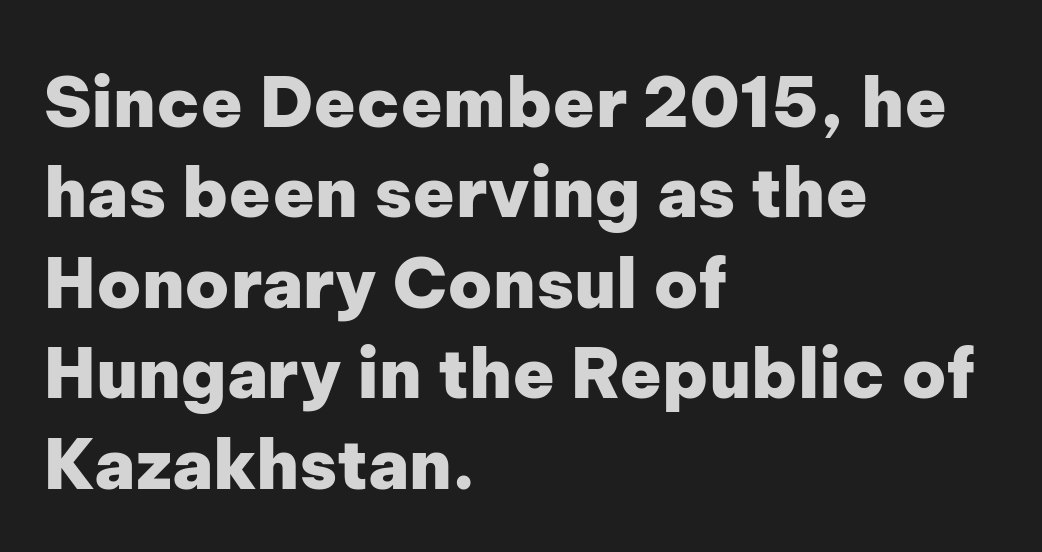
{"serif": "no", "italic": "no", "bold": "yes", "weight": "heavy", "width": "normal", "stroke_contrast": "low", "x_height": "medium", "monospaced": "no", "underline": "no", "align": "left", "line_spacing": "normal", "line_spacing_ratio": 1.31, "letter_spacing": "normal", "letter_spacing_em": 0.0, "glyph_px": 69}
